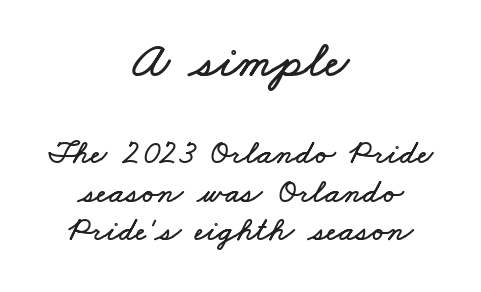
{"width": "wide", "stroke_contrast": "low", "x_height": "small", "monospaced": "no", "underline": "no", "align": "center", "line_spacing": "tight", "line_spacing_ratio": 1.14, "letter_spacing": "normal", "letter_spacing_em": 0.0, "larger_block": "first", "size_ratio": 1.5, "glyph_px": 51}
